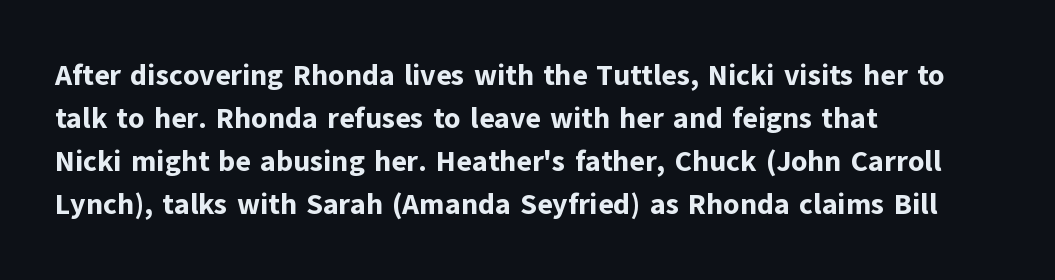
The image shows 29 px bold sans-serif type, upright; set left-aligned, normal line spacing (1.48x), normal letter spacing, not underlined; low stroke contrast and a medium x-height.
